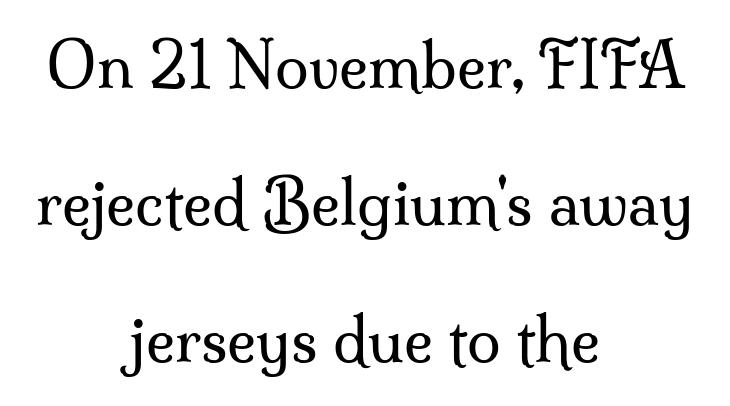
{"serif": "yes", "italic": "no", "bold": "no", "weight": "regular", "width": "normal", "stroke_contrast": "medium", "x_height": "small", "monospaced": "no", "underline": "no", "align": "center", "line_spacing": "loose", "line_spacing_ratio": 2.25, "letter_spacing": "normal", "letter_spacing_em": 0.0, "glyph_px": 61}
